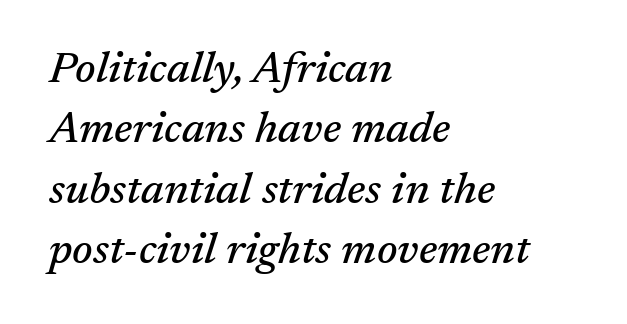
Q: Is the text italic (slanted)? A: Yes, it leans right by about 17 degrees.
Q: Is the typeface a serif or a sans-serif typeface? A: Serif.
Q: Is the text underlined? A: No.
Q: How is the paragraph aligned? A: Left-aligned.
Q: Is the spacing between letters normal or unusually wide? A: Normal.
Q: Is the spacing between lines tight, normal or loose? A: Normal.
Q: Width (condensed, normal, or wide)? A: Normal.
Q: Stroke contrast? A: Medium.
Q: x-height? A: Medium.
Q: Monospaced? A: No.
